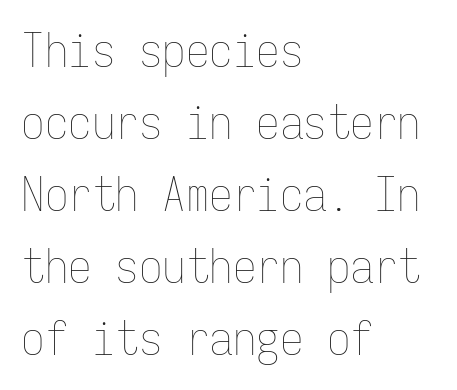
The image shows 47 px thin, condensed type, upright, monospaced; set left-aligned, normal line spacing (1.53x), normal letter spacing, not underlined; low stroke contrast and a medium x-height.
